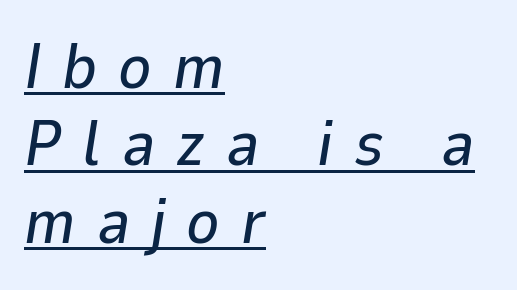
Every word sits above its own underline. Character widths vary here, with narrow letters taking less room than wide ones. Every row of glyphs begins at an identical x-position on the left. Characters are canted at an angle relative to the baseline's perpendicular. The rendering inserts visible extra space after every character.
